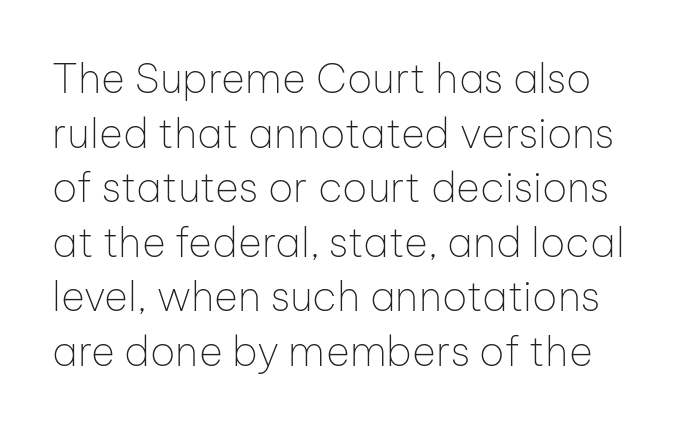
{"serif": "no", "italic": "no", "bold": "no", "weight": "thin", "width": "normal", "stroke_contrast": "low", "x_height": "medium", "monospaced": "no", "underline": "no", "line_spacing": "normal", "line_spacing_ratio": 1.33, "letter_spacing": "normal", "letter_spacing_em": 0.0, "glyph_px": 41}
